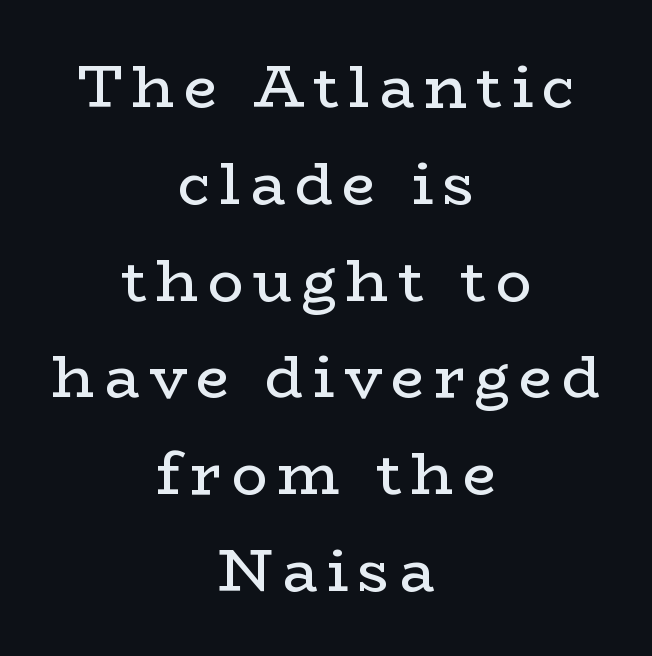
Stems here are at most as thick as an everyday book face. A roman cut, with each character standing at attention. Is this a fixed-width face? No — the glyphs have proportional, varying widths. Successive baselines arrive at the customary interval. Regarding serifs, this sample has them.
